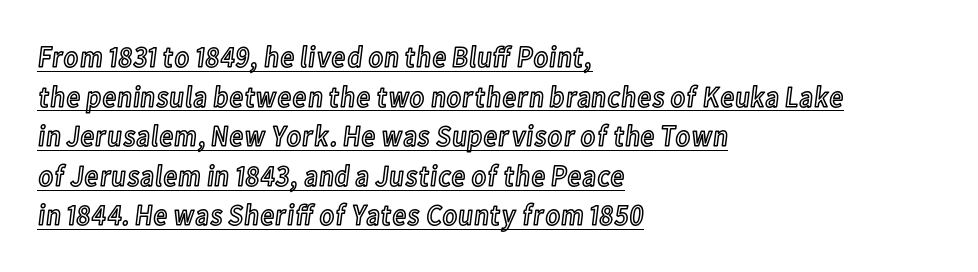
Characters follow at the spacing the type designer built in. Each letter keeps its own natural width here, so spacing adapts to shape. Alignment: flush left.
